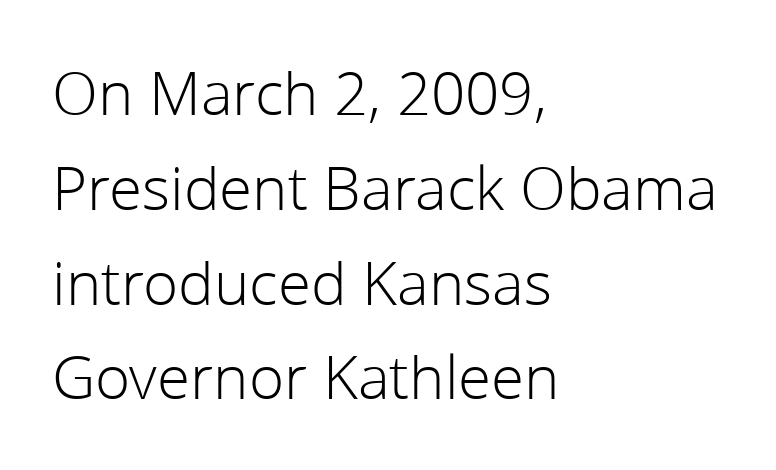
The image shows 60 px light sans-serif type, upright; set left-aligned, normal line spacing (1.58x), normal letter spacing, not underlined; low stroke contrast and a medium x-height.
